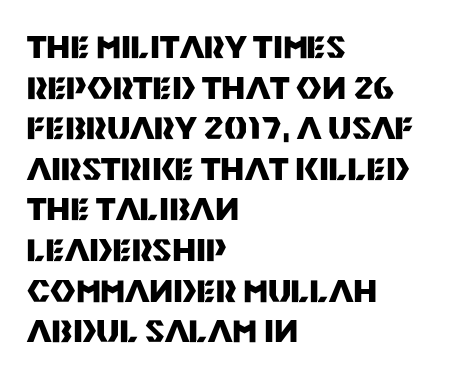
The image shows 31 px heavy sans-serif type, upright; set left-aligned, normal line spacing (1.31x), normal letter spacing, not underlined; medium stroke contrast and a large x-height.
